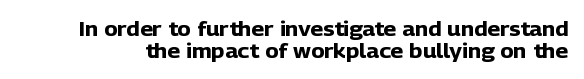
{"italic": "no", "bold": "yes", "underline": "no", "line_spacing": "tight", "line_spacing_ratio": 1.1, "letter_spacing": "normal", "letter_spacing_em": 0.0, "glyph_px": 20}
